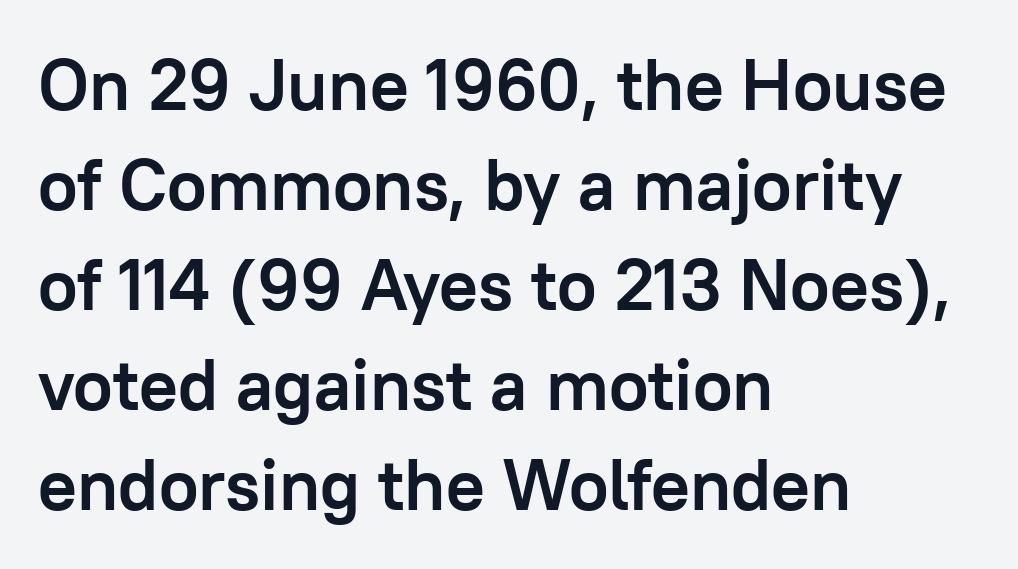
The image shows 72 px semibold sans-serif type, upright; set left-aligned, normal line spacing (1.39x), normal letter spacing, not underlined; low stroke contrast and a medium x-height.
